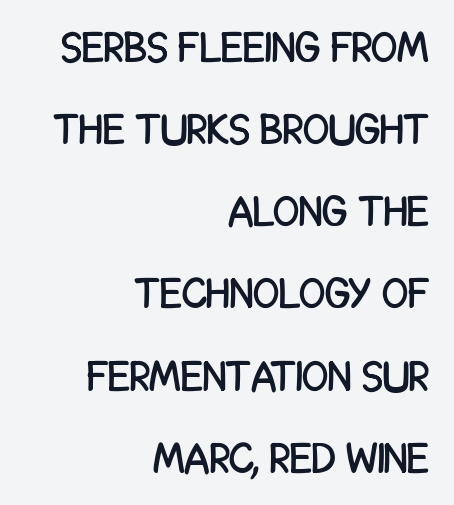
{"serif": "no", "italic": "no", "width": "condensed", "stroke_contrast": "low", "x_height": "large", "monospaced": "no", "underline": "no", "align": "right", "line_spacing": "loose", "line_spacing_ratio": 1.91, "letter_spacing": "normal", "letter_spacing_em": 0.0, "glyph_px": 43}
